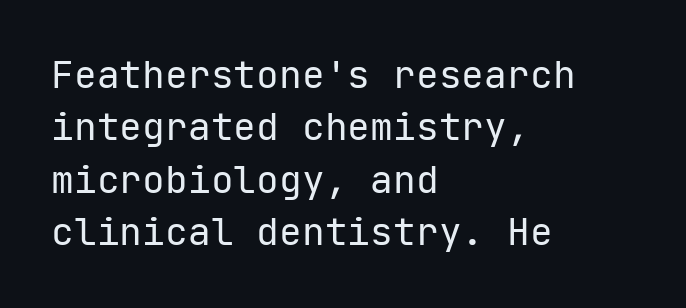
The type family on display is of the sans-serif kind. Does the lettering tilt? It doesn't — this is upright. Ink coverage per letter is moderate at most. Think of a typewriter: that constant character pitch is what you see here. Reading down the column, the eye jumps a familiar distance to each next line.
